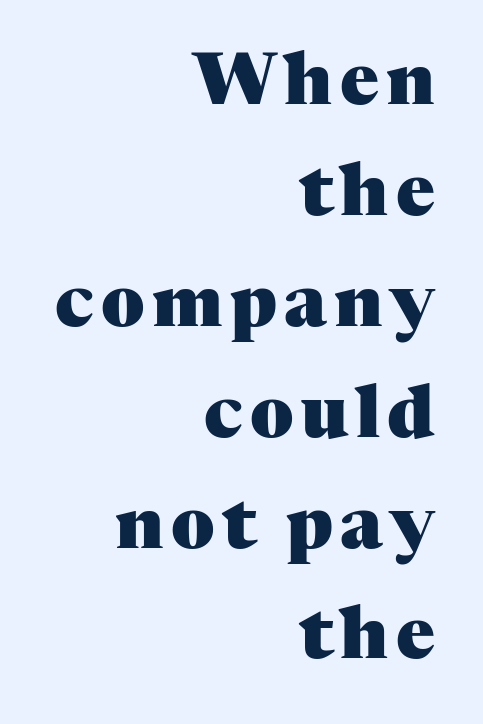
Q: Is the text bold? A: Yes.
Q: Is the text italic (slanted)? A: No, it is upright.
Q: Is the typeface a serif or a sans-serif typeface? A: Serif.
Q: Is the text underlined? A: No.
Q: How is the paragraph aligned? A: Right-aligned.
Q: Is the spacing between lines tight, normal or loose? A: Normal.
Q: Width (condensed, normal, or wide)? A: Normal.
Q: Stroke contrast? A: Medium.
Q: x-height? A: Medium.
Q: Monospaced? A: No.
